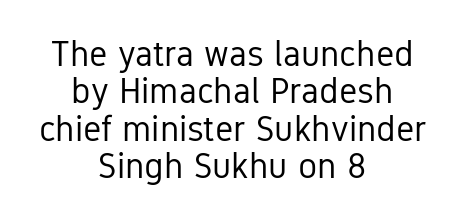
Q: Is the text bold? A: No.
Q: Is the text italic (slanted)? A: No, it is upright.
Q: Is the typeface a serif or a sans-serif typeface? A: Sans-serif.
Q: Is the text underlined? A: No.
Q: How is the paragraph aligned? A: Centered.
Q: Is the spacing between letters normal or unusually wide? A: Normal.
Q: Is the spacing between lines tight, normal or loose? A: Tight.
Q: Width (condensed, normal, or wide)? A: Condensed.
Q: Stroke contrast? A: Low.
Q: x-height? A: Medium.
Q: Monospaced? A: No.
